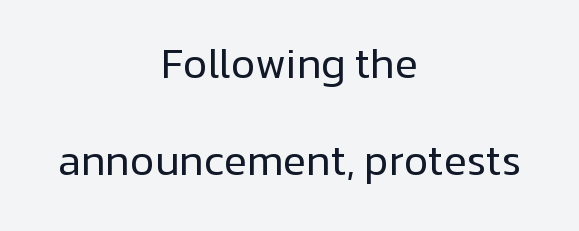
Q: Is the text bold? A: No.
Q: Is the text italic (slanted)? A: No, it is upright.
Q: Is the typeface a serif or a sans-serif typeface? A: Sans-serif.
Q: Is the text underlined? A: No.
Q: How is the paragraph aligned? A: Centered.
Q: Is the spacing between letters normal or unusually wide? A: Normal.
Q: Is the spacing between lines tight, normal or loose? A: Loose.
Q: Width (condensed, normal, or wide)? A: Normal.
Q: Stroke contrast? A: Low.
Q: x-height? A: Medium.
Q: Monospaced? A: No.
